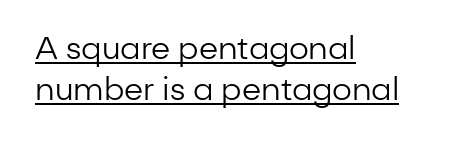
{"serif": "no", "italic": "no", "bold": "no", "weight": "regular", "width": "normal", "stroke_contrast": "low", "x_height": "medium", "monospaced": "no", "underline": "yes", "align": "left", "line_spacing": "normal", "line_spacing_ratio": 1.31, "letter_spacing": "normal", "letter_spacing_em": 0.0, "glyph_px": 31}
